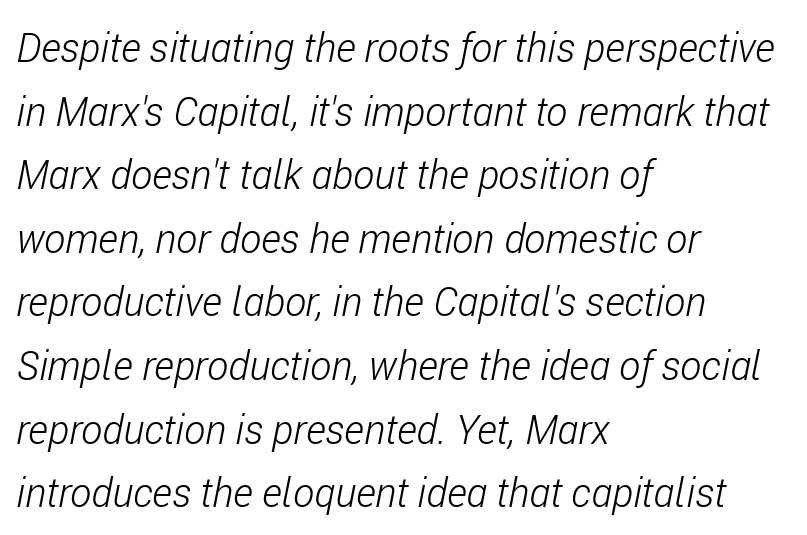
{"italic": "yes", "lean": "right", "slant_degrees": 11, "bold": "no", "weight": "light", "width": "condensed", "stroke_contrast": "low", "x_height": "medium", "monospaced": "no", "underline": "no", "align": "left", "line_spacing": "normal", "line_spacing_ratio": 1.59, "letter_spacing": "normal", "letter_spacing_em": 0.0, "glyph_px": 40}
